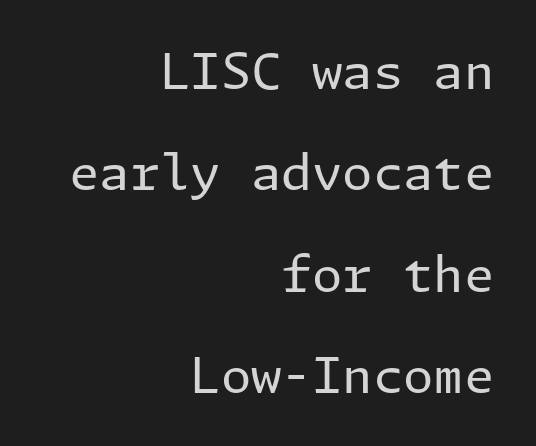
The glyphs in this specimen are sans serif. One-word summary of the alignment: right. Glance below the letters and you will spot only blank space. The passage shown stacks its lines with a broad gap. Stems and bowls with no extra thickness — not bold.
